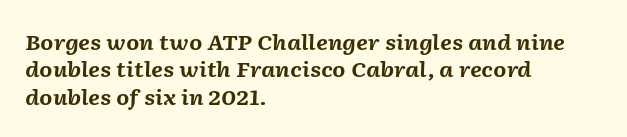
{"italic": "yes", "lean": "right", "slant_degrees": 2, "bold": "yes", "underline": "no", "align": "left", "line_spacing": "normal", "line_spacing_ratio": 1.3, "letter_spacing": "normal", "letter_spacing_em": 0.0, "glyph_px": 21}
